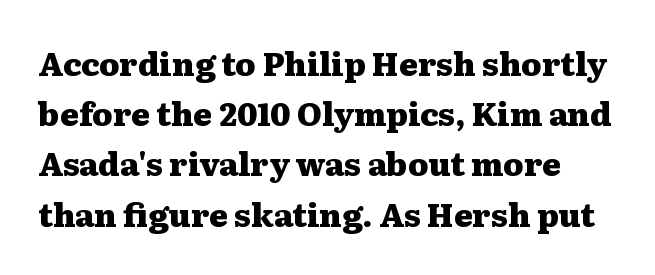
The line-height multiplier appears to be the usual default. Posture: upright roman. A bare baseline throughout the passage. Tracking value appears to be zero — textbook default spacing.
